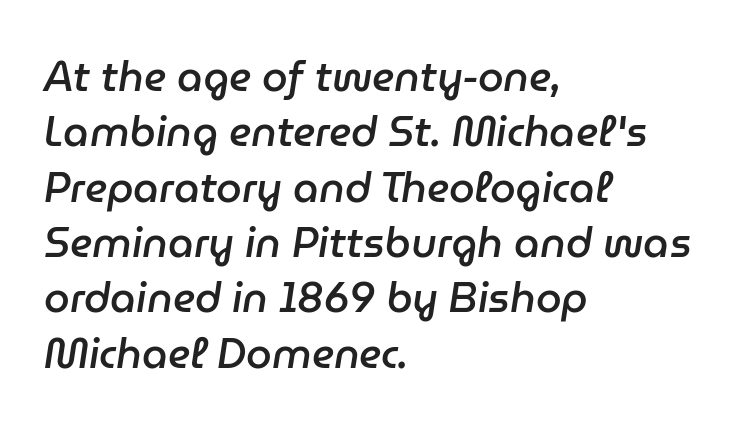
The image shows 41 px semibold type, italic (leaning right); set left-aligned, normal line spacing (1.35x), normal letter spacing, not underlined; low stroke contrast and a medium x-height.
